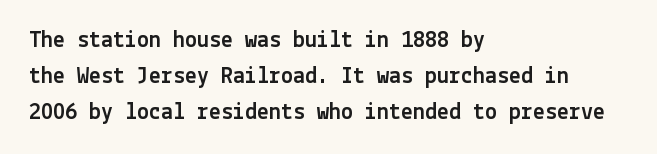
{"italic": "no", "underline": "no", "align": "left", "line_spacing": "normal", "line_spacing_ratio": 1.49, "letter_spacing": "normal", "letter_spacing_em": 0.0, "glyph_px": 24}
